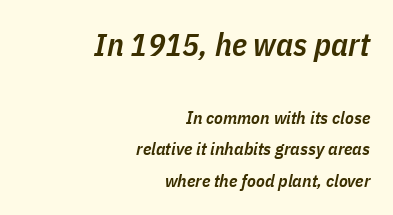
{"italic": "yes", "lean": "right", "slant_degrees": 11, "bold": "semi", "weight": "semibold", "width": "condensed", "stroke_contrast": "low", "x_height": "medium", "monospaced": "no", "underline": "no", "align": "right", "line_spacing_ratio": 1.75, "letter_spacing": "normal", "letter_spacing_em": 0.0, "larger_block": "first", "size_ratio": 1.78, "glyph_px": 32}
